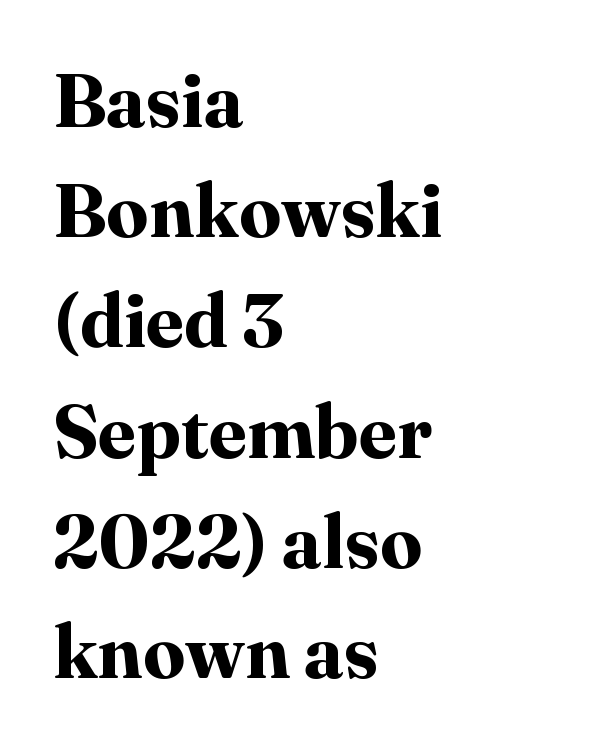
The image shows 75 px bold serif type, upright; set left-aligned, normal line spacing (1.47x), normal letter spacing, not underlined; high stroke contrast and a medium x-height.
